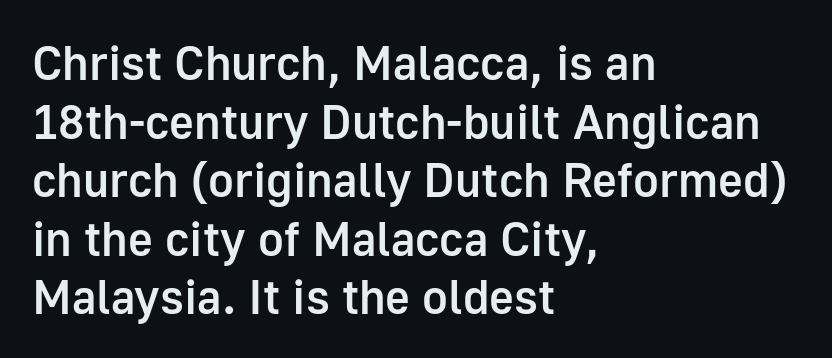
Q: Is the text bold? A: Semi-bold.
Q: Is the text italic (slanted)? A: No, it is upright.
Q: Is the typeface a serif or a sans-serif typeface? A: Sans-serif.
Q: Is the text underlined? A: No.
Q: How is the paragraph aligned? A: Left-aligned.
Q: Is the spacing between letters normal or unusually wide? A: Normal.
Q: Width (condensed, normal, or wide)? A: Normal.
Q: Stroke contrast? A: Low.
Q: x-height? A: Medium.
Q: Monospaced? A: No.
